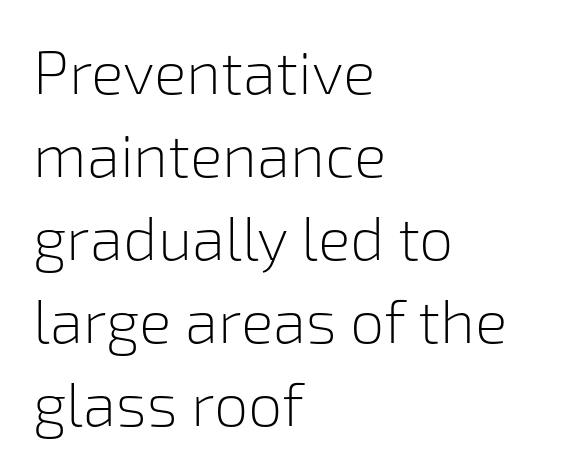
{"serif": "no", "italic": "no", "bold": "no", "weight": "light", "width": "normal", "stroke_contrast": "low", "x_height": "medium", "monospaced": "no", "underline": "no", "align": "left", "line_spacing": "normal", "line_spacing_ratio": 1.36, "letter_spacing": "normal", "letter_spacing_em": 0.0, "glyph_px": 61}
